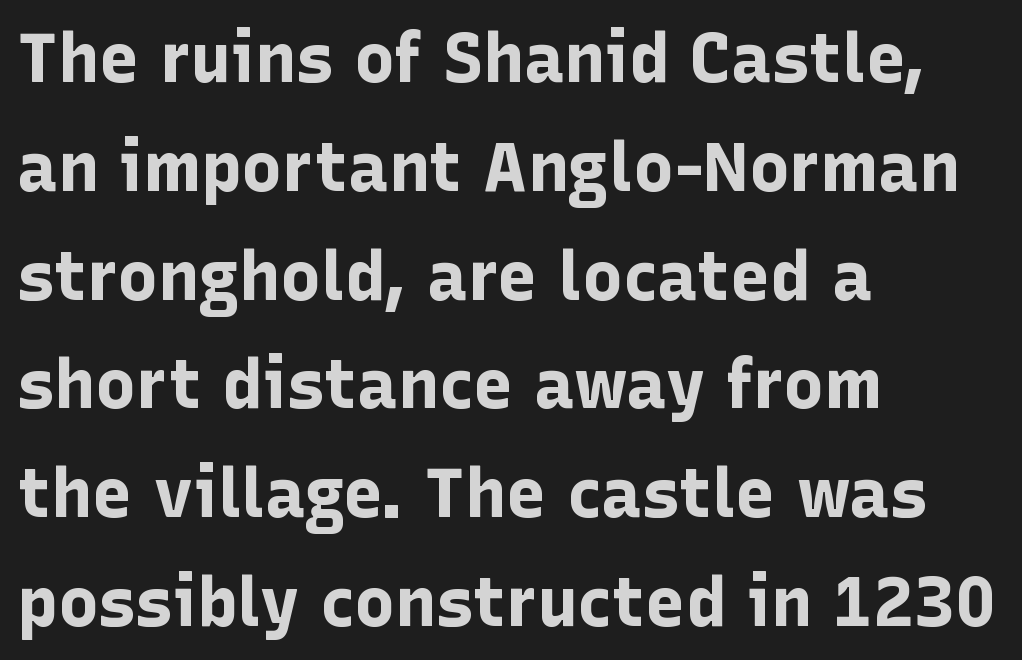
Is there much room between lines? A standard amount, neither cramped nor airy. The type sits square on the baseline with zero lean. Decoration check: the copy has no underline. Compared with an ordinary text face, these strokes are far heavier — a full bold. The gaps between neighbouring characters are ordinary and unremarkable. Each line starts at the same left margin while the right side varies.
